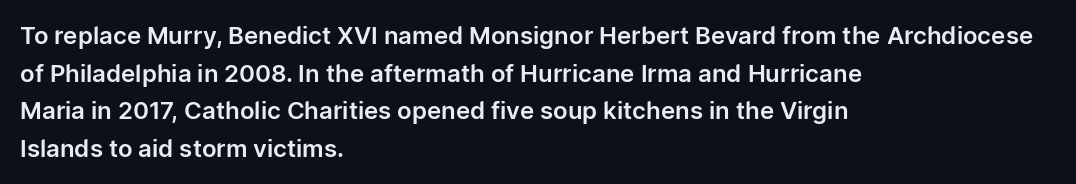
The image shows 24 px text type, upright; set left-aligned, normal line spacing (1.57x), normal letter spacing, not underlined.
